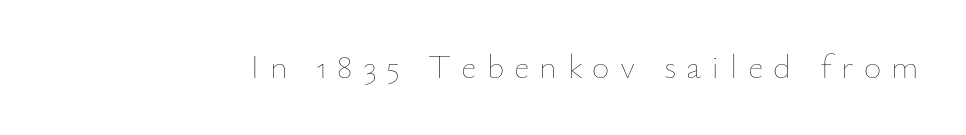
{"italic": "no", "bold": "no", "weight": "thin", "width": "normal", "stroke_contrast": "low", "x_height": "small", "monospaced": "no", "underline": "no", "letter_spacing": "wide", "letter_spacing_em": 0.3, "glyph_px": 34}
